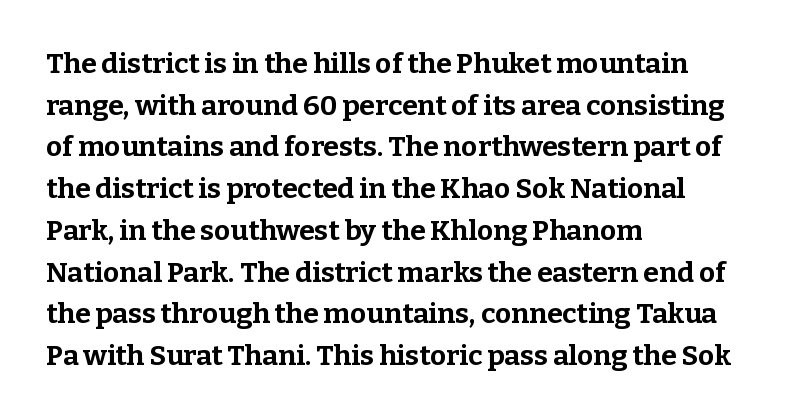
{"serif": "yes", "italic": "no", "bold": "yes", "weight": "bold", "width": "normal", "stroke_contrast": "low", "x_height": "medium", "monospaced": "no", "underline": "no", "align": "left", "line_spacing": "normal", "line_spacing_ratio": 1.49, "letter_spacing": "normal", "letter_spacing_em": 0.0, "glyph_px": 28}
